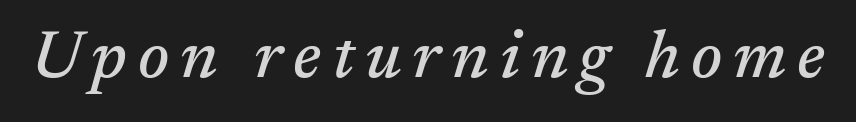
The image shows 67 px serif type, italic (leaning right); set not underlined; medium stroke contrast and a medium x-height.
